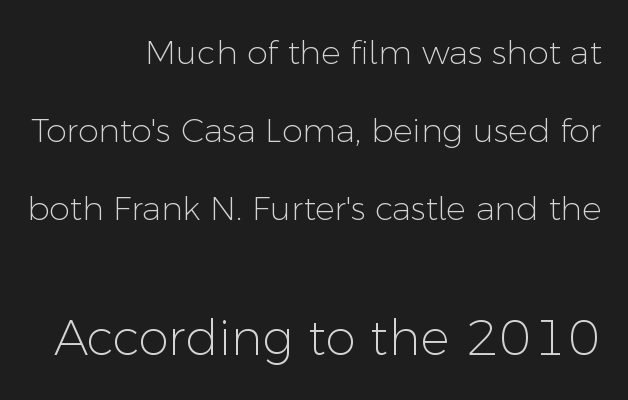
{"serif": "no", "italic": "no", "bold": "no", "weight": "light", "width": "normal", "stroke_contrast": "low", "x_height": "medium", "monospaced": "no", "underline": "no", "align": "right", "line_spacing": "loose", "line_spacing_ratio": 2.37, "letter_spacing": "normal", "letter_spacing_em": 0.0, "larger_block": "second", "size_ratio": 1.48, "glyph_px": 49}
